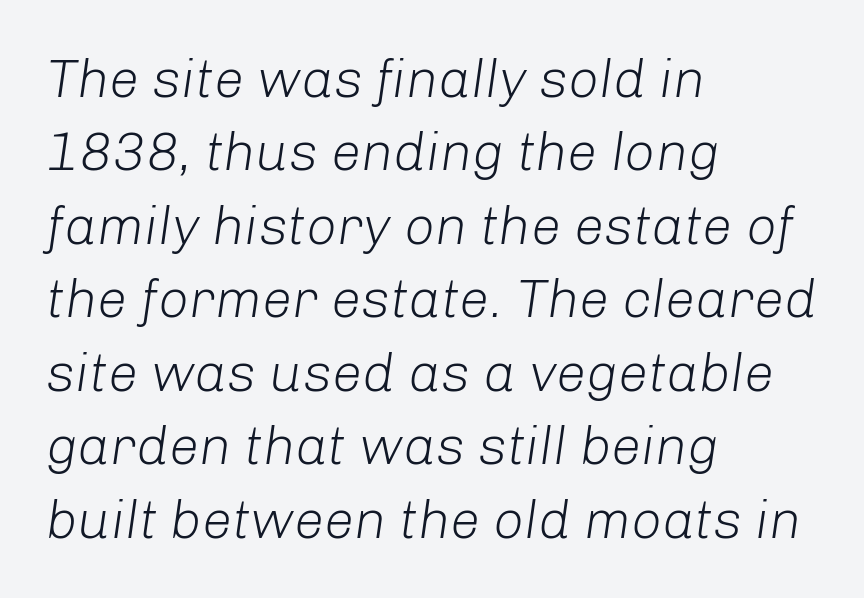
Q: Is the text bold? A: No.
Q: Is the text italic (slanted)? A: Yes, it leans right by about 8 degrees.
Q: Is the text underlined? A: No.
Q: How is the paragraph aligned? A: Left-aligned.
Q: Is the spacing between letters normal or unusually wide? A: Normal.
Q: Is the spacing between lines tight, normal or loose? A: Normal.
Q: Width (condensed, normal, or wide)? A: Normal.
Q: Stroke contrast? A: Low.
Q: x-height? A: Medium.
Q: Monospaced? A: No.
